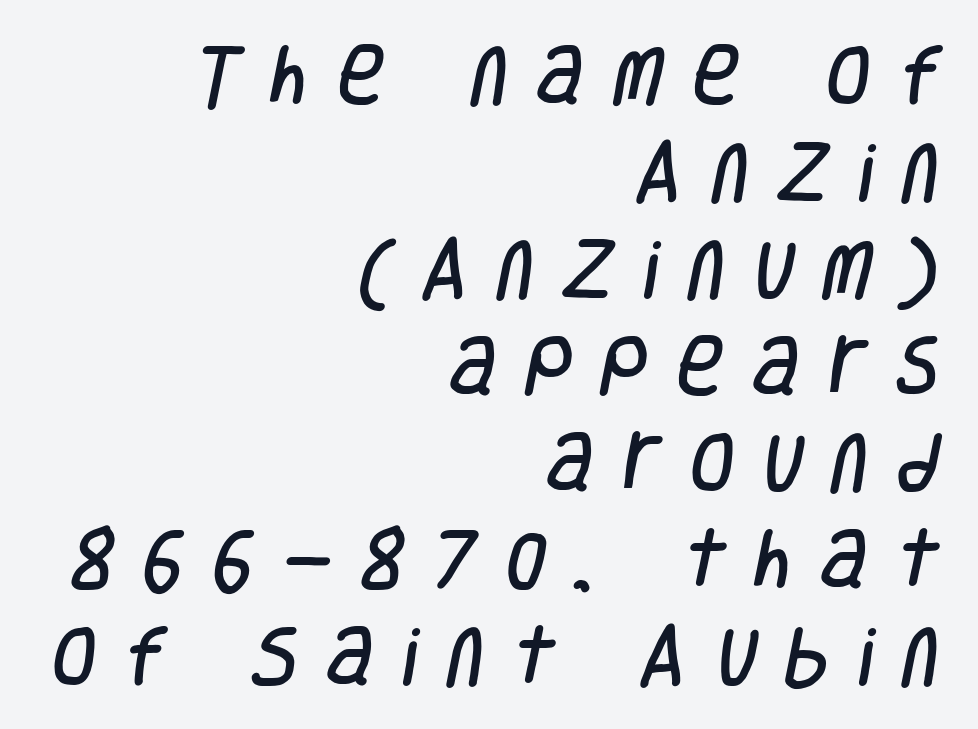
Glyph-to-glyph distance is far greater than everyday printed text. Rule under the text: the space is simply empty. This is sans-serif lettering, the kind often seen on screens and signage. Caption: multi-line text, flush right, ragged left.
